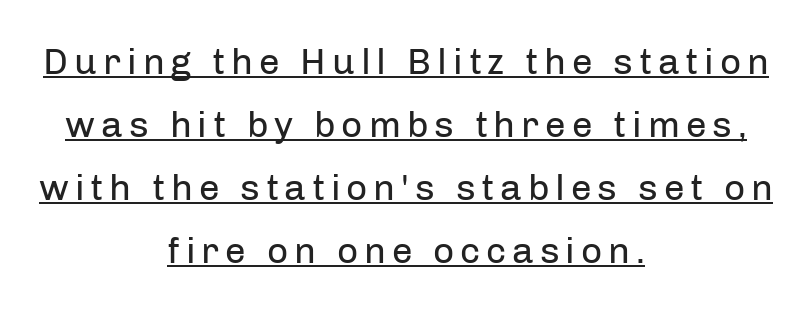
No heavy texture on the line: the type isn't bold. Italic: no, the glyphs are upright roman. Is there much room between lines? A standard amount, neither cramped nor airy. Glance below the letters and you will spot a drawn line.
